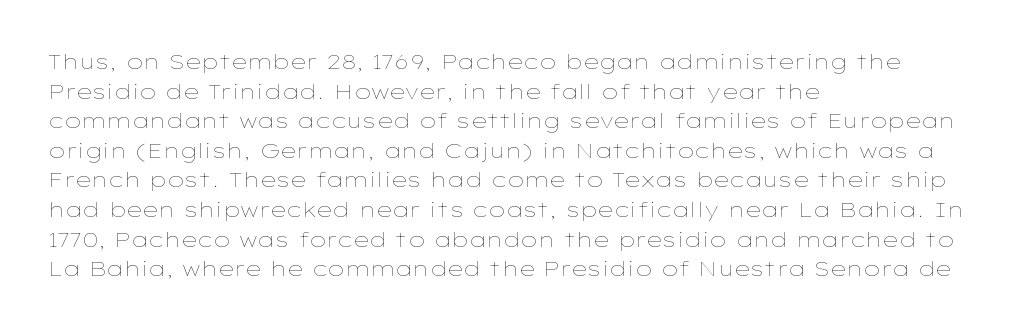
The image shows 21 px text type, upright; set left-aligned, normal line spacing (1.41x), normal letter spacing, not underlined.
